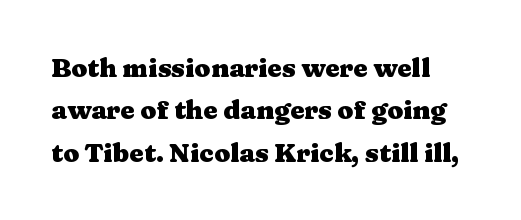
{"italic": "no", "bold": "yes", "underline": "no", "line_spacing": "normal", "line_spacing_ratio": 1.63, "letter_spacing": "normal", "letter_spacing_em": 0.0, "glyph_px": 26}
